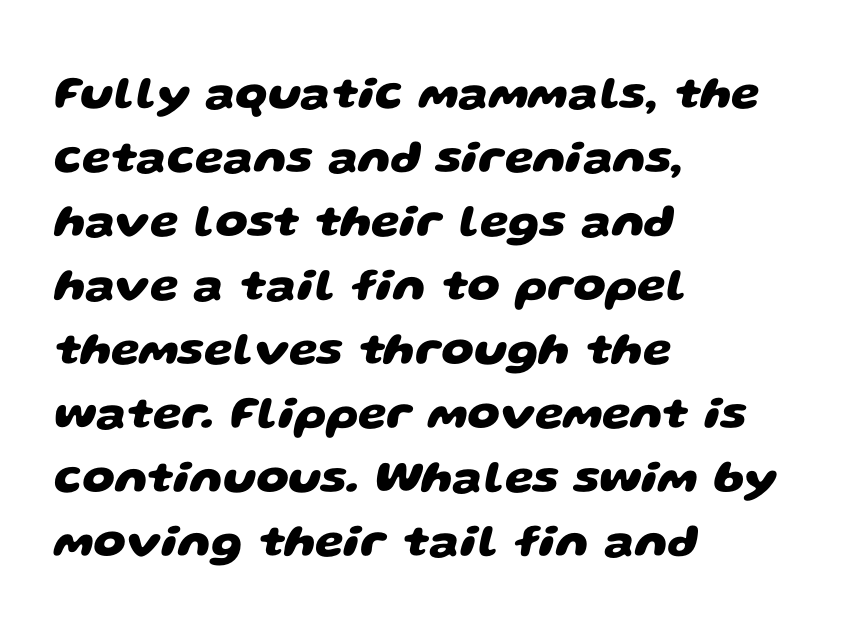
{"serif": "no", "bold": "yes", "weight": "heavy", "width": "wide", "stroke_contrast": "low", "x_height": "large", "monospaced": "no", "underline": "no", "align": "left", "line_spacing": "normal", "line_spacing_ratio": 1.39, "letter_spacing": "normal", "letter_spacing_em": 0.0, "glyph_px": 46}
